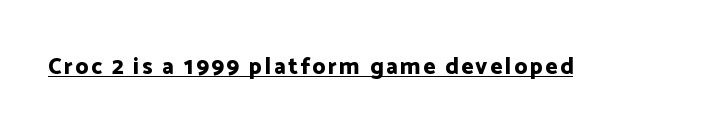
These characters rest on top of a visible drawn line. Caption: bold face, heavy strokes. No italicization has been applied; the sample stays upright.
